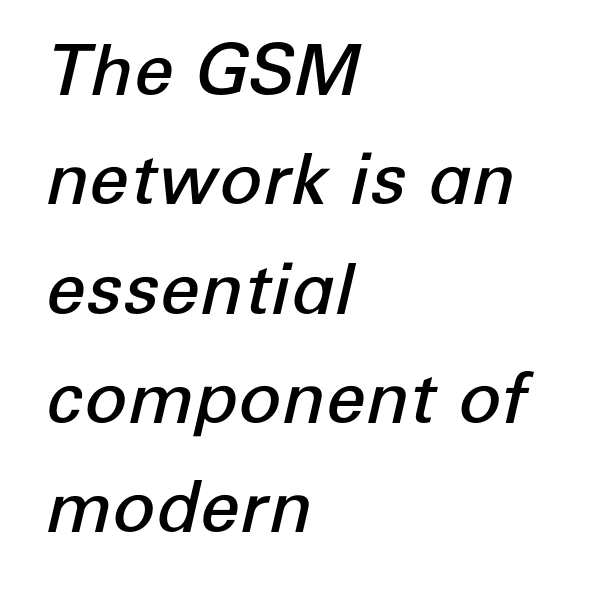
{"italic": "yes", "lean": "right", "slant_degrees": 12, "bold": "semi", "weight": "semibold", "width": "normal", "stroke_contrast": "low", "x_height": "medium", "monospaced": "no", "underline": "no", "align": "left", "line_spacing": "normal", "line_spacing_ratio": 1.54, "letter_spacing": "normal", "letter_spacing_em": 0.0, "glyph_px": 71}
